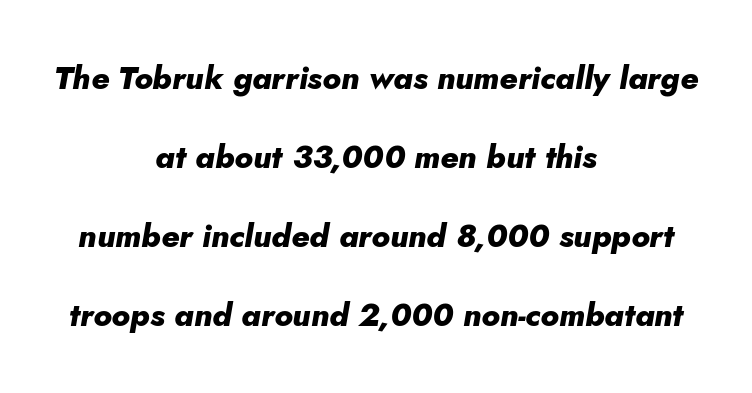
Q: Is the text bold? A: Yes.
Q: Is the text italic (slanted)? A: Yes, it leans right by about 5 degrees.
Q: Is the text underlined? A: No.
Q: How is the paragraph aligned? A: Centered.
Q: Is the spacing between letters normal or unusually wide? A: Normal.
Q: Is the spacing between lines tight, normal or loose? A: Loose.
Q: Width (condensed, normal, or wide)? A: Normal.
Q: Stroke contrast? A: Low.
Q: x-height? A: Small.
Q: Monospaced? A: No.
